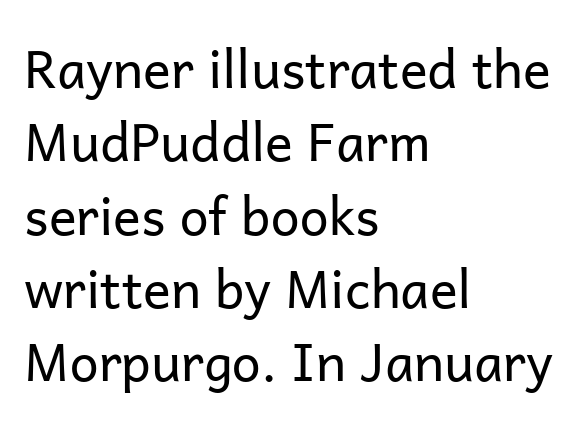
The image shows 52 px regular-weight sans-serif type, upright; set left-aligned, normal line spacing (1.41x), normal letter spacing, not underlined; low stroke contrast and a medium x-height.
